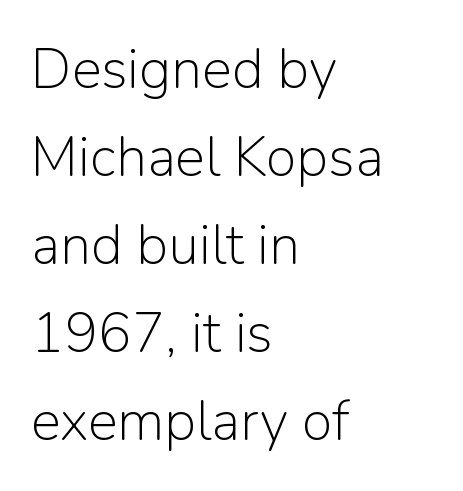
Q: Is the text bold? A: No.
Q: Is the text italic (slanted)? A: No, it is upright.
Q: Is the typeface a serif or a sans-serif typeface? A: Sans-serif.
Q: Is the text underlined? A: No.
Q: How is the paragraph aligned? A: Left-aligned.
Q: Is the spacing between letters normal or unusually wide? A: Normal.
Q: Is the spacing between lines tight, normal or loose? A: Normal.
Q: Width (condensed, normal, or wide)? A: Normal.
Q: Stroke contrast? A: Low.
Q: x-height? A: Medium.
Q: Monospaced? A: No.
